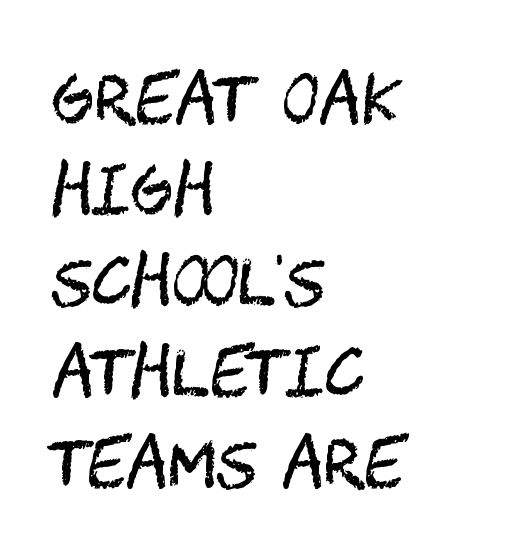
Unlike italic type, these characters show no tilt at all. Does extra space separate the letters? No, they use regular spacing. This block has exactly the height ordinary leading produces. Is this a heavy cut? Hardly; it is regular or lighter. Decoration check: the copy has no underline. These lines are composed in type without serifs.
